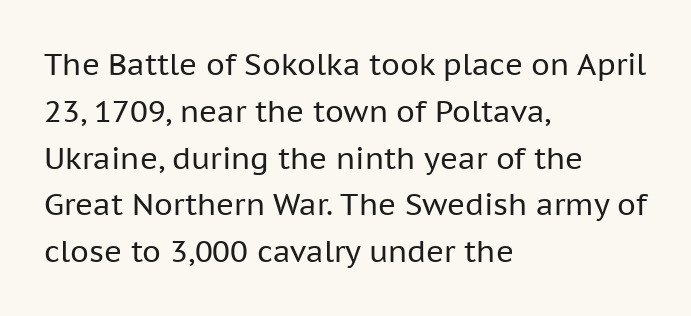
These lines are composed in type without serifs. Where is the straight margin? On the left. One glance says typical: line gaps are just what's usual. This is not heavy type; no bold has been used. Students, note that the glyphs here touch the page at normal intervals. The space beneath each line is pristine and unruled.
